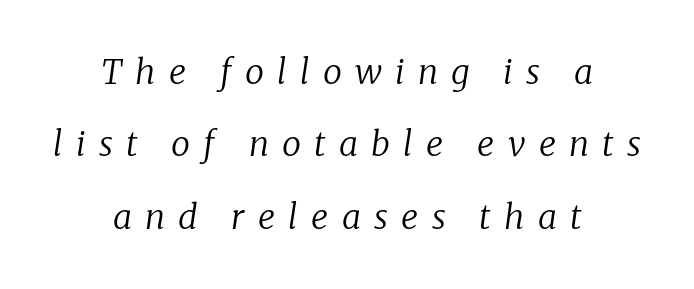
The image shows 34 px regular-weight serif type, italic (leaning right); set centered, loose line spacing (2.13x), unusually wide letter spacing (+0.39 em), not underlined; low stroke contrast and a medium x-height.
